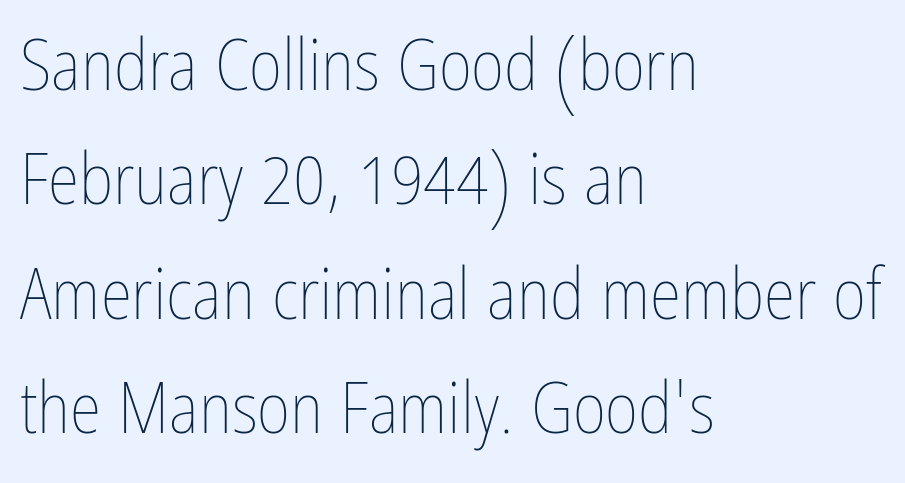
Weight: in the light-to-regular range. Posture: upright roman. These lines stack with their left ends in a neat column. The specimen omits any rule beneath the text block's lines. The passage shown has conventional tracking throughout. Proportional: the letters do not fall into vertical columns.
